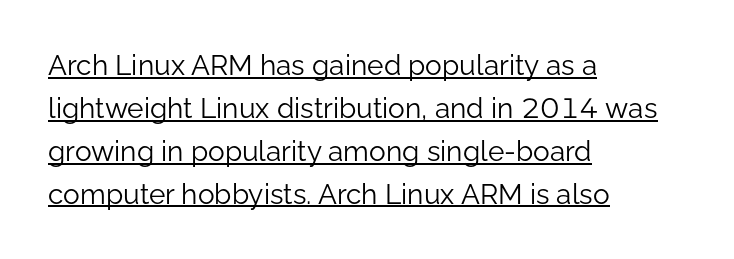
Here the glyphs are tracked normally, forming tight word shapes. A roman cut, with each character standing at attention. In terms of leading, this rendering sits right in the middle. Is this a heavy cut? Hardly; it is regular or lighter. Looks like regular typesetting: each glyph gets only the width it needs. A baseline rule has been typeset under these characters.
